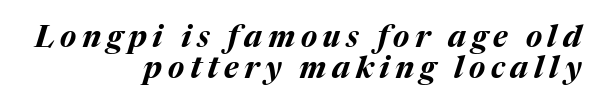
{"italic": "yes", "lean": "right", "slant_degrees": 17, "bold": "yes", "weight": "bold", "width": "normal", "stroke_contrast": "medium", "x_height": "medium", "monospaced": "no", "underline": "no", "align": "right", "line_spacing": "tight", "line_spacing_ratio": 1.04, "glyph_px": 30}
